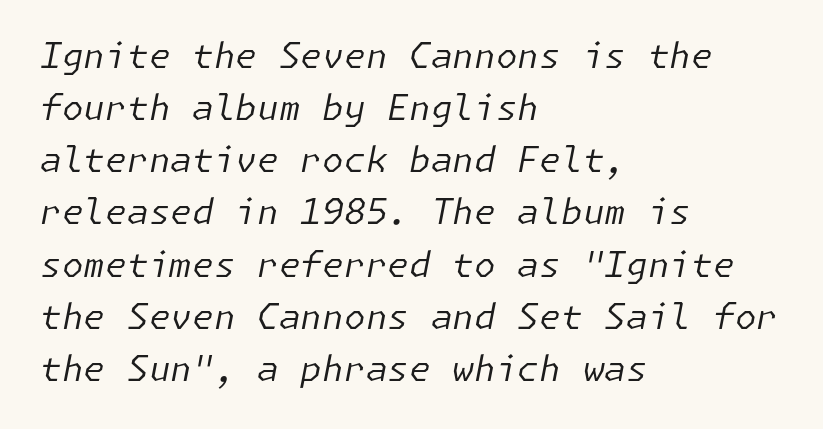
The passage shown has conventional tracking throughout. Designer's note — italics engaged. Unmarked baselines from the first word to the last. What's the leading like? Ordinary, nothing unusual. Stroke thickness stays within the range of a standard reading face or lighter.
